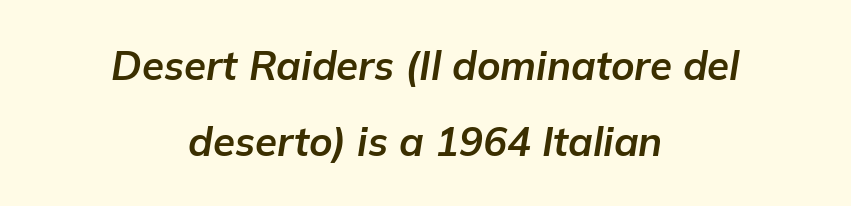
Q: Is the text bold? A: Yes.
Q: Is the text italic (slanted)? A: Yes, it leans right by about 9 degrees.
Q: Is the text underlined? A: No.
Q: How is the paragraph aligned? A: Centered.
Q: Is the spacing between letters normal or unusually wide? A: Normal.
Q: Is the spacing between lines tight, normal or loose? A: Loose.
Q: Width (condensed, normal, or wide)? A: Normal.
Q: Stroke contrast? A: Low.
Q: x-height? A: Medium.
Q: Monospaced? A: No.
